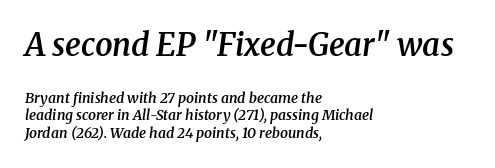
{"serif": "yes", "italic": "yes", "lean": "right", "slant_degrees": 8, "bold": "semi", "weight": "semibold", "width": "normal", "stroke_contrast": "medium", "x_height": "medium", "monospaced": "no", "underline": "no", "align": "left", "line_spacing": "normal", "line_spacing_ratio": 1.26, "letter_spacing": "normal", "letter_spacing_em": 0.0, "larger_block": "first", "size_ratio": 2.21, "glyph_px": 31}
